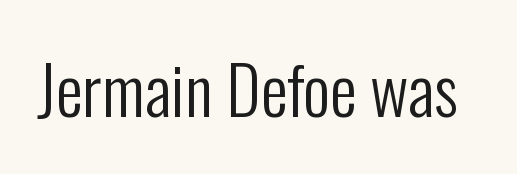
Just letters on the line, the space beneath them empty. The font family rendered here belongs to the sans-serif group. Students, note that the glyphs here touch the page at normal intervals. Weight: in the light-to-regular range. A roman cut, with each character standing at attention. The face used here is proportionally spaced, like ordinary book or web type.
